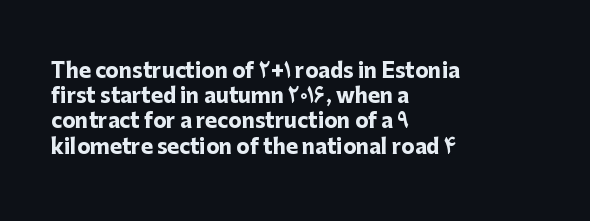
The space directly below the letters is spotless. This rendering uses left alignment, leaving the right contour irregular. The typography opts for an upright posture over an oblique one. Each word holds together tightly as a unit, with standard inter-letter gaps. Pretty heavy lettering here — definitely bold.
